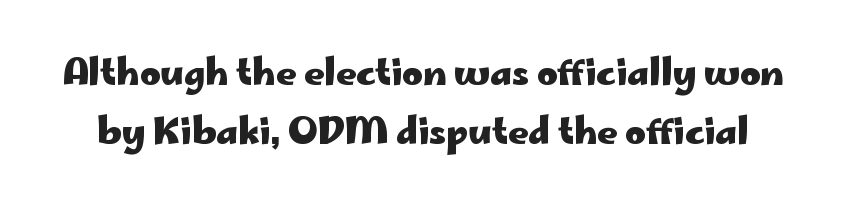
Q: Is the text bold? A: Yes.
Q: Is the text italic (slanted)? A: No, it is upright.
Q: Is the typeface a serif or a sans-serif typeface? A: Sans-serif.
Q: Is the text underlined? A: No.
Q: Is the spacing between letters normal or unusually wide? A: Normal.
Q: Is the spacing between lines tight, normal or loose? A: Normal.
Q: Width (condensed, normal, or wide)? A: Wide.
Q: Stroke contrast? A: Low.
Q: x-height? A: Small.
Q: Monospaced? A: No.
